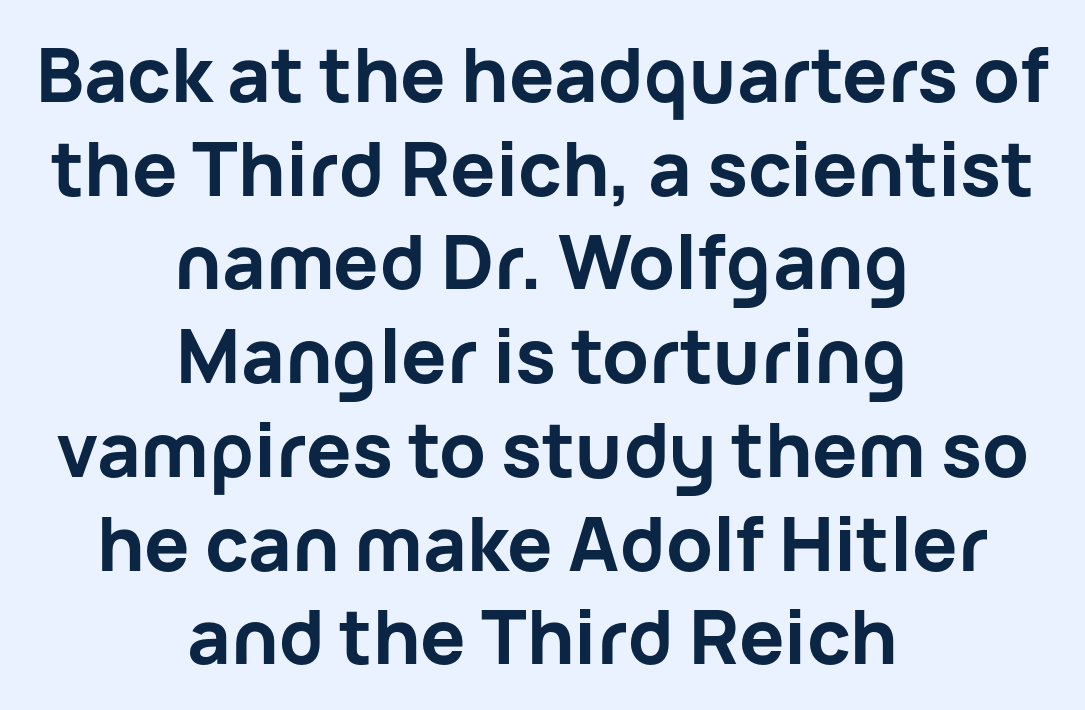
Q: Is the text bold? A: Yes.
Q: Is the text italic (slanted)? A: No, it is upright.
Q: Is the typeface a serif or a sans-serif typeface? A: Sans-serif.
Q: Is the text underlined? A: No.
Q: How is the paragraph aligned? A: Centered.
Q: Is the spacing between letters normal or unusually wide? A: Normal.
Q: Is the spacing between lines tight, normal or loose? A: Normal.
Q: Width (condensed, normal, or wide)? A: Normal.
Q: Stroke contrast? A: Low.
Q: x-height? A: Medium.
Q: Monospaced? A: No.
